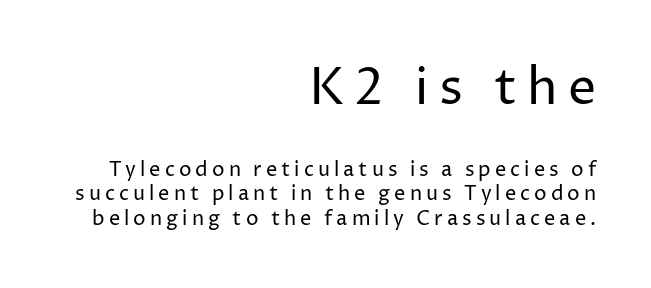
Q: Is the text bold? A: No.
Q: Is the text italic (slanted)? A: No, it is upright.
Q: Is the typeface a serif or a sans-serif typeface? A: Sans-serif.
Q: Is the text underlined? A: No.
Q: How is the paragraph aligned? A: Right-aligned.
Q: Is the spacing between letters normal or unusually wide? A: Unusually wide.
Q: Which block of text is set in a larger size, the first (top) or the second (bottom)? A: The first (top) one.
Q: Width (condensed, normal, or wide)? A: Normal.
Q: Stroke contrast? A: Low.
Q: x-height? A: Medium.
Q: Monospaced? A: No.
